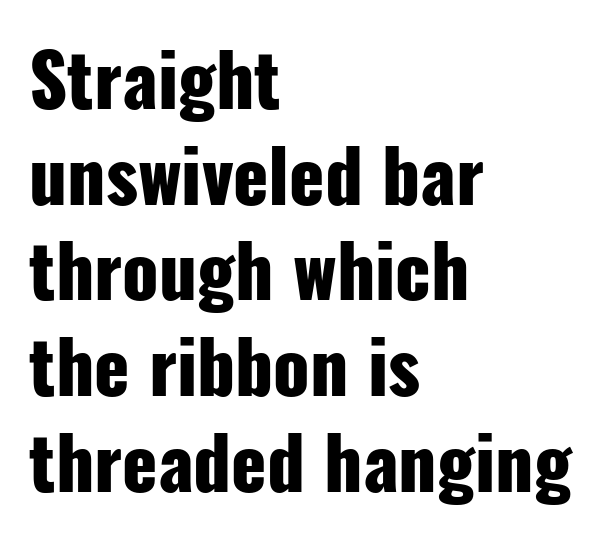
The image shows 73 px heavy, condensed sans-serif type, upright; set left-aligned, normal line spacing (1.31x), normal letter spacing, not underlined; low stroke contrast and a medium x-height.
